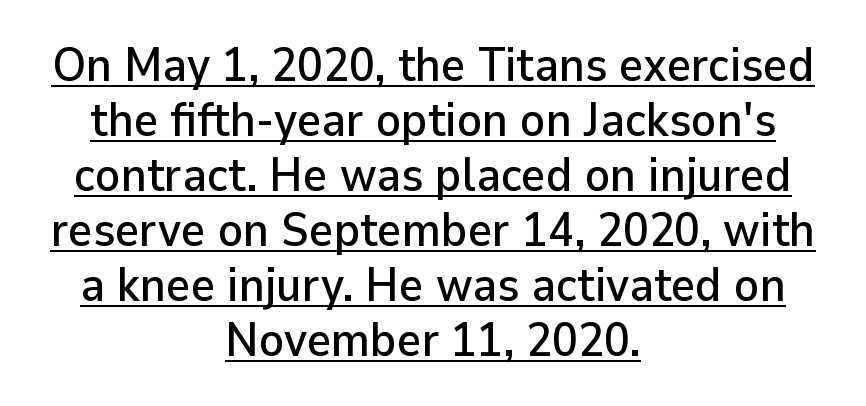
The image shows 47 px sans-serif type, upright; set centered, line spacing 1.17x, normal letter spacing, underlined; low stroke contrast and a medium x-height.
